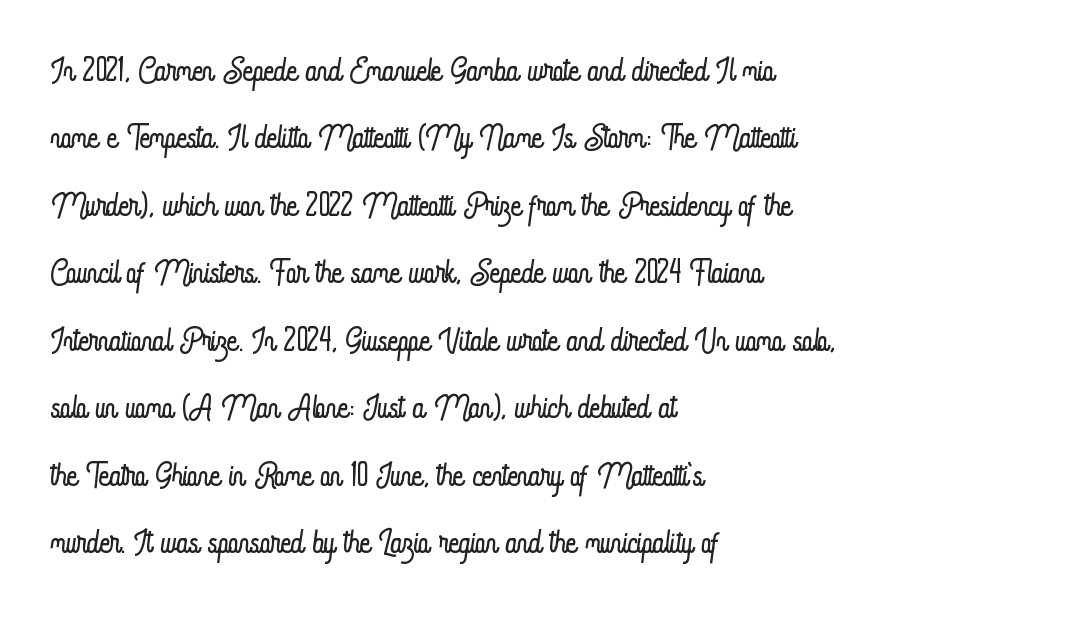
Q: Is the text bold? A: No.
Q: Is the text underlined? A: No.
Q: How is the paragraph aligned? A: Left-aligned.
Q: Is the spacing between letters normal or unusually wide? A: Normal.
Q: Is the spacing between lines tight, normal or loose? A: Normal.
Q: Width (condensed, normal, or wide)? A: Condensed.
Q: Stroke contrast? A: Low.
Q: x-height? A: Small.
Q: Monospaced? A: No.
